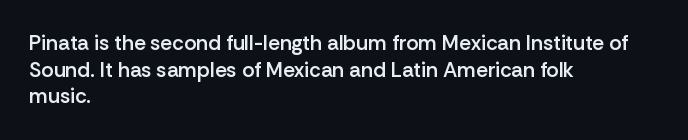
Casual observation: everything's shoved over to the left. Horizontal bands of white between lines are of average thickness. Tracking value appears to be zero — textbook default spacing. The letters stand straight up with perfectly vertical stems. Compared with an ordinary text face, these strokes are moderately heavier — a semibold. Anything drawn beneath the words? Only blank space.
